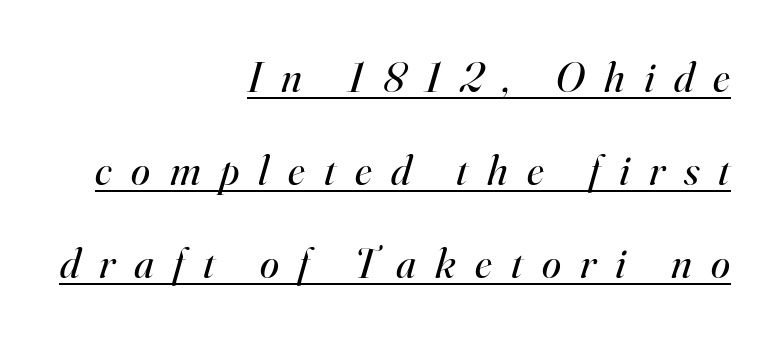
{"serif": "yes", "italic": "yes", "lean": "right", "slant_degrees": 16, "bold": "no", "weight": "regular", "width": "normal", "stroke_contrast": "high", "x_height": "small", "monospaced": "no", "underline": "yes", "align": "right", "line_spacing": "loose", "line_spacing_ratio": 2.16, "letter_spacing": "wide", "letter_spacing_em": 0.45, "glyph_px": 43}
